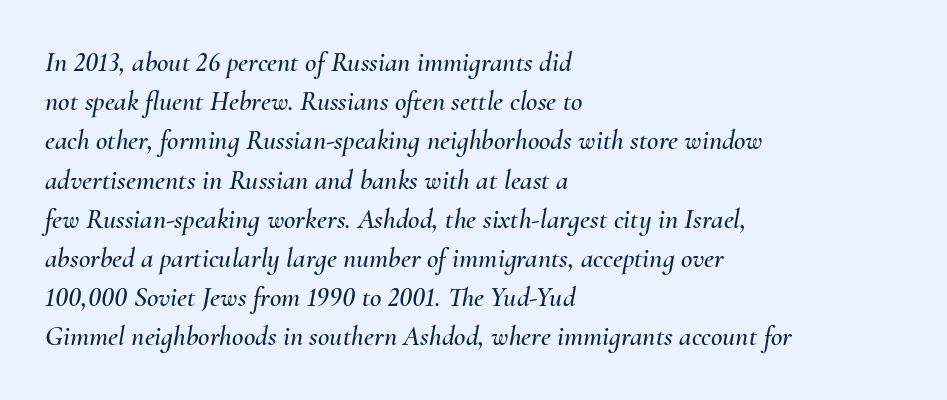
The image shows 28 px text type, italic (leaning right); set left-aligned, normal line spacing (1.4x), normal letter spacing, not underlined; medium stroke contrast and a small x-height.
